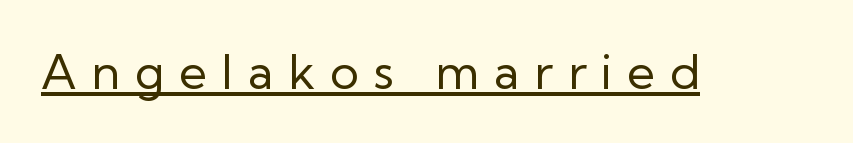
Q: Is the text bold? A: No.
Q: Is the text italic (slanted)? A: No, it is upright.
Q: Is the typeface a serif or a sans-serif typeface? A: Sans-serif.
Q: Is the text underlined? A: Yes.
Q: Is the spacing between letters normal or unusually wide? A: Unusually wide.
Q: Width (condensed, normal, or wide)? A: Normal.
Q: Stroke contrast? A: Low.
Q: x-height? A: Medium.
Q: Monospaced? A: No.
